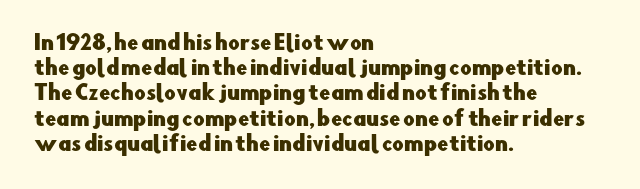
Q: Is the text italic (slanted)? A: No, it is upright.
Q: Is the text underlined? A: No.
Q: How is the paragraph aligned? A: Left-aligned.
Q: Is the spacing between letters normal or unusually wide? A: Normal.
Q: Is the spacing between lines tight, normal or loose? A: Normal.
